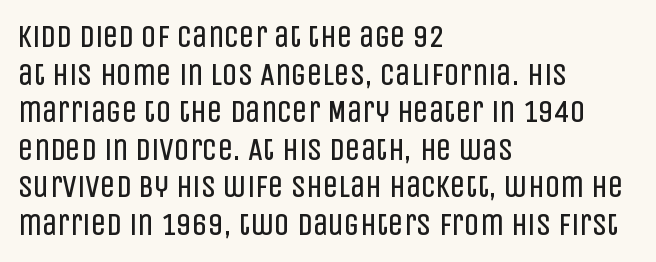
{"serif": "no", "italic": "no", "bold": "no", "weight": "regular", "width": "condensed", "stroke_contrast": "low", "x_height": "large", "monospaced": "no", "underline": "no", "align": "left", "line_spacing_ratio": 1.21, "letter_spacing": "normal", "letter_spacing_em": 0.0, "glyph_px": 31}
